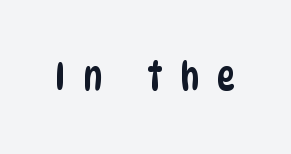
Each word looks stretched out because of the extra space between its letters. You could not count columns in this text — the font is proportionally spaced. The passage shown is typeset with a sans-serif family. The glyphs are unaccompanied by any horizontal stroke below them.
